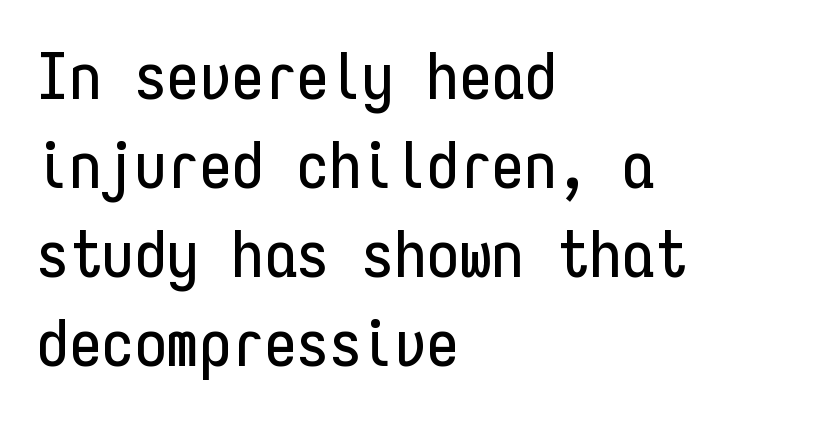
The image shows 65 px condensed sans-serif type, upright, monospaced; set left-aligned, normal line spacing (1.37x), normal letter spacing, not underlined; low stroke contrast and a medium x-height.
